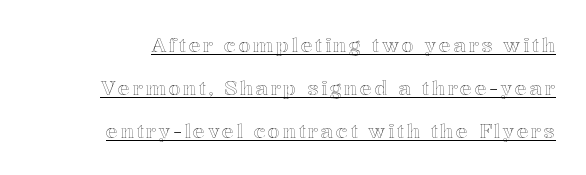
Q: Is the text italic (slanted)? A: No, it is upright.
Q: Is the text underlined? A: Yes.
Q: Is the spacing between lines tight, normal or loose? A: Loose.
